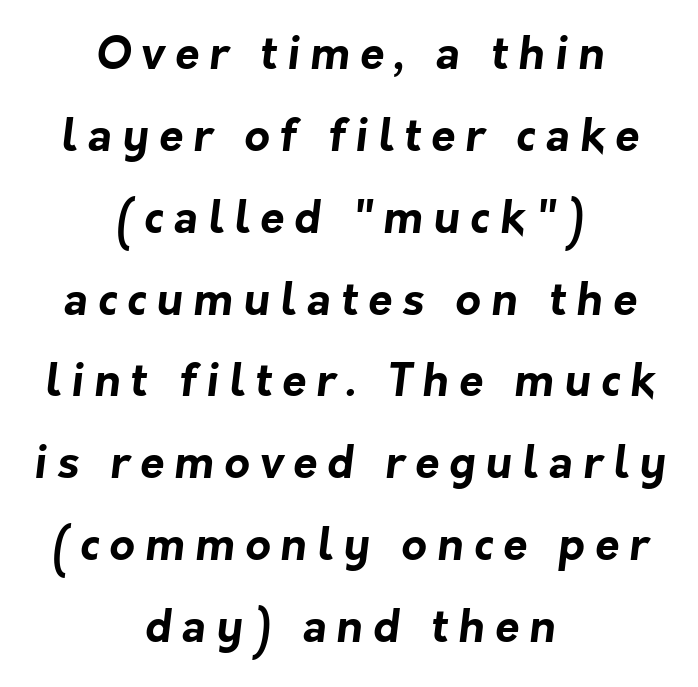
Tracking here is generous; glyphs stand well apart from one another. Each row of text sits above clean, open space. Look at the stroke-to-counter ratio: heavy, a bold. Horizontally, the lines are justified to the midpoint only. This sample has the flowing, uneven cadence of proportional lettering. Type style note: lacks serifs.
